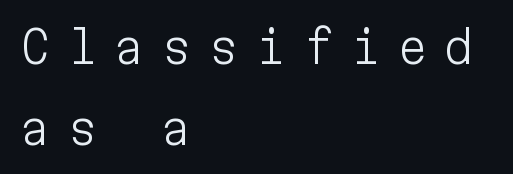
The image shows 44 px light sans-serif type, upright, monospaced; set left-aligned, line spacing 1.84x, unusually wide letter spacing (+0.37 em), not underlined; low stroke contrast and a medium x-height.
